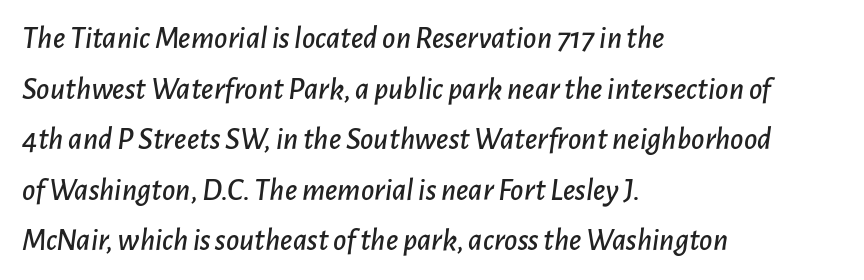
Q: Is the text italic (slanted)? A: Yes, it leans right by about 7 degrees.
Q: Is the text underlined? A: No.
Q: How is the paragraph aligned? A: Left-aligned.
Q: Is the spacing between letters normal or unusually wide? A: Normal.
Q: Is the spacing between lines tight, normal or loose? A: Normal.
Q: Width (condensed, normal, or wide)? A: Normal.
Q: Stroke contrast? A: Low.
Q: x-height? A: Medium.
Q: Monospaced? A: No.
